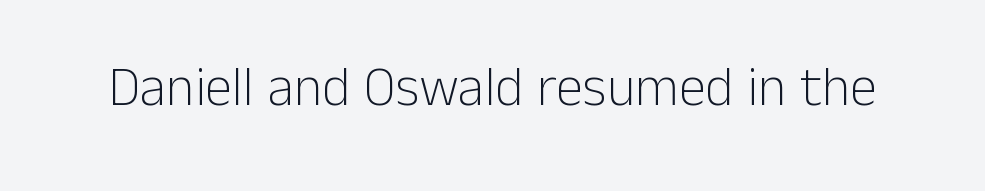
Think of a printed novel: that variable character pitch is what you see here. The typesetting does not lean heavy: it is not bold. A sans-serif font was chosen for this passage. Rendered with straight, roman letterforms. Caption: standard tracking, unaltered.
